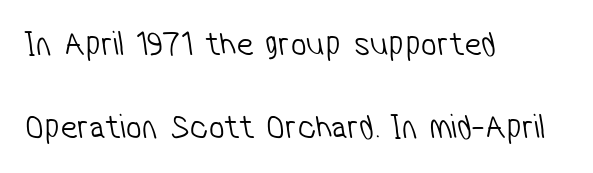
{"serif": "no", "bold": "no", "weight": "light", "width": "condensed", "stroke_contrast": "low", "x_height": "medium", "monospaced": "no", "underline": "no", "align": "left", "line_spacing": "loose", "line_spacing_ratio": 2.38, "letter_spacing": "normal", "letter_spacing_em": 0.0, "glyph_px": 35}
